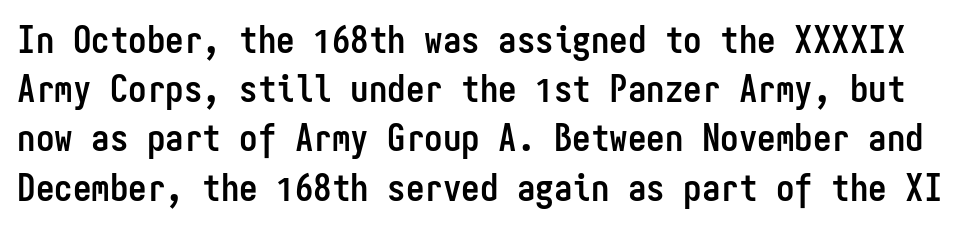
{"serif": "no", "italic": "no", "bold": "yes", "weight": "semibold", "width": "condensed", "stroke_contrast": "low", "x_height": "medium", "monospaced": "yes", "underline": "no", "line_spacing": "normal", "line_spacing_ratio": 1.33, "letter_spacing": "normal", "letter_spacing_em": 0.0, "glyph_px": 37}
